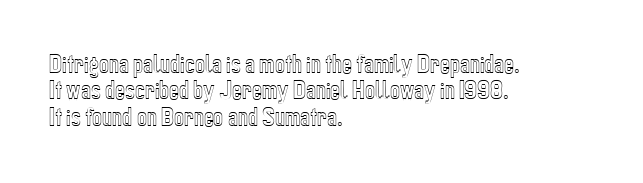
{"italic": "no", "underline": "no", "align": "left", "line_spacing": "normal", "line_spacing_ratio": 1.26, "letter_spacing": "normal", "letter_spacing_em": 0.0, "glyph_px": 21}
